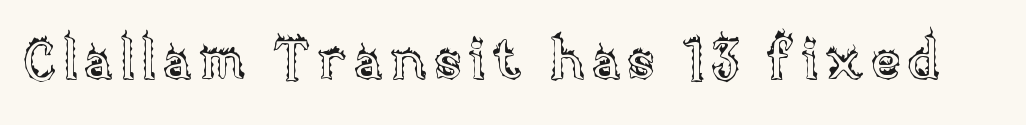
The image shows 56 px text type, upright; set not underlined; a large x-height.
